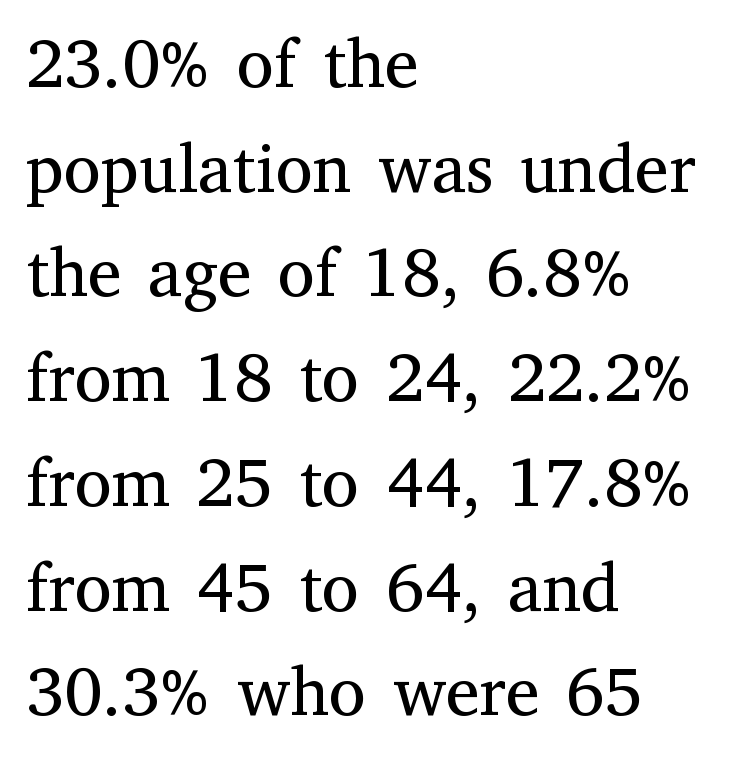
The image shows 68 px regular-weight serif type, upright; set left-aligned, normal line spacing (1.54x), normal letter spacing, not underlined; medium stroke contrast and a medium x-height.
